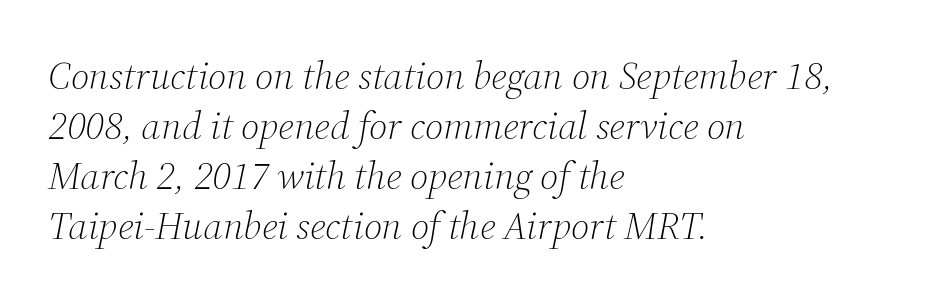
Q: Is the text bold? A: No.
Q: Is the text italic (slanted)? A: Yes, it leans right by about 12 degrees.
Q: Is the typeface a serif or a sans-serif typeface? A: Serif.
Q: Is the text underlined? A: No.
Q: How is the paragraph aligned? A: Left-aligned.
Q: Is the spacing between letters normal or unusually wide? A: Normal.
Q: Is the spacing between lines tight, normal or loose? A: Normal.
Q: Width (condensed, normal, or wide)? A: Normal.
Q: Stroke contrast? A: Medium.
Q: x-height? A: Medium.
Q: Monospaced? A: No.
